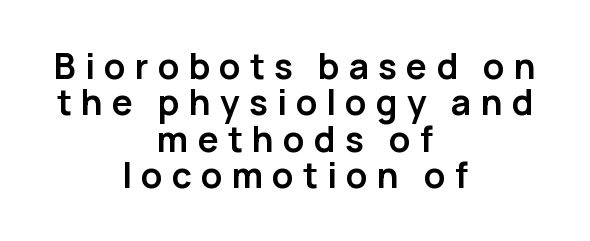
Compared with an ordinary text face, these strokes are far heavier — a full bold. The passage shown is typeset with a sans-serif family. This rendering features lettering with no underline. Display-style spreading of the glyphs; the letterfit is very open.
